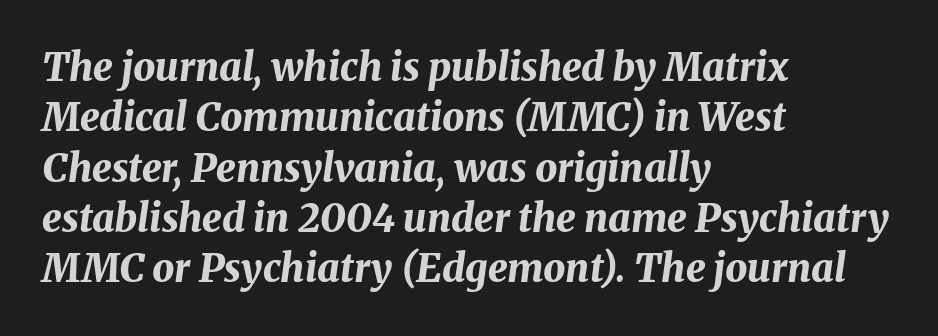
The image shows 39 px bold type, italic (leaning right); set left-aligned, normal line spacing (1.29x), normal letter spacing, not underlined; medium stroke contrast and a medium x-height.
